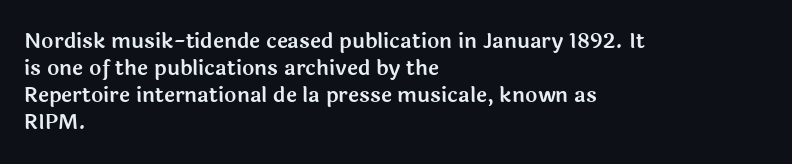
The image shows 21 px text type, upright; set left-aligned, normal line spacing (1.29x), normal letter spacing, not underlined.
